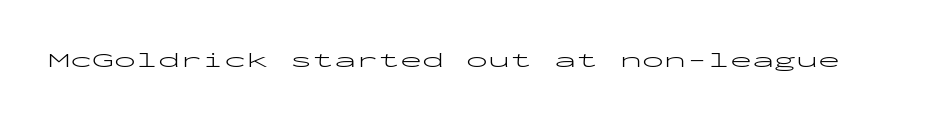
The image shows 22 px text type, upright; set normal letter spacing, not underlined.
